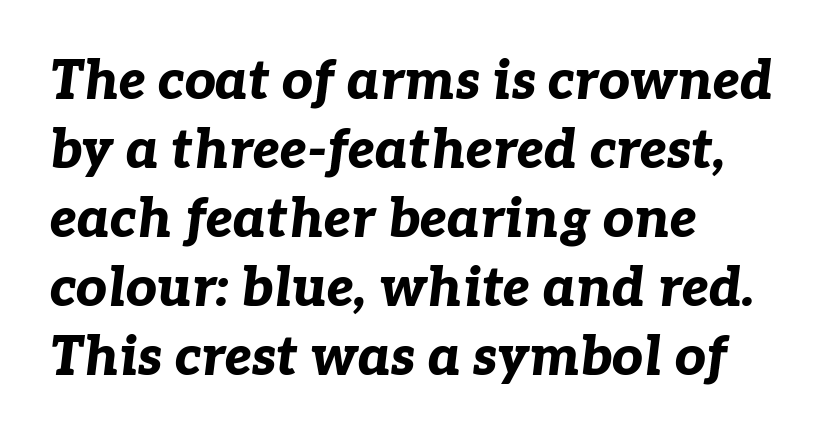
The image shows 54 px bold type, italic (leaning right); set left-aligned, normal line spacing (1.28x), normal letter spacing, not underlined; low stroke contrast and a medium x-height.
